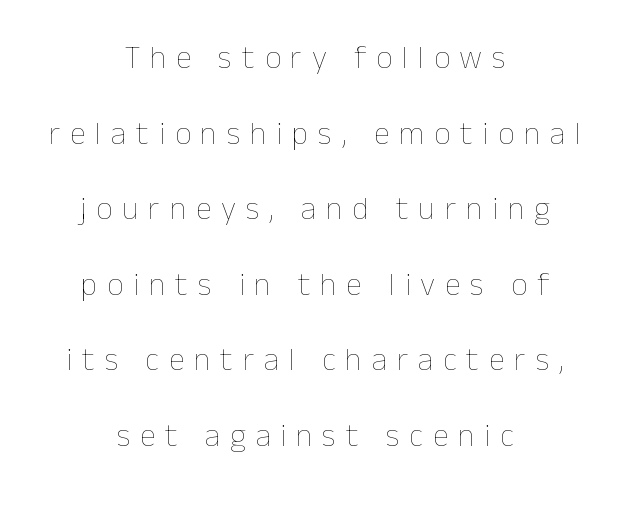
{"italic": "no", "bold": "no", "weight": "thin", "width": "normal", "stroke_contrast": "low", "x_height": "medium", "monospaced": "no", "underline": "no", "align": "center", "line_spacing": "loose", "line_spacing_ratio": 2.36, "letter_spacing": "wide", "letter_spacing_em": 0.31, "glyph_px": 32}
